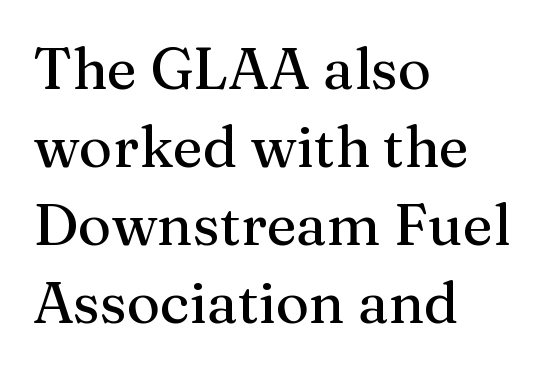
Looks like regular typesetting: each glyph gets only the width it needs. Caption: multi-line text, flush left, ragged right. This is the regular roman posture of the typeface. You could call the tracking neutral — neither tight nor loose. The designer left line spacing at the default.
